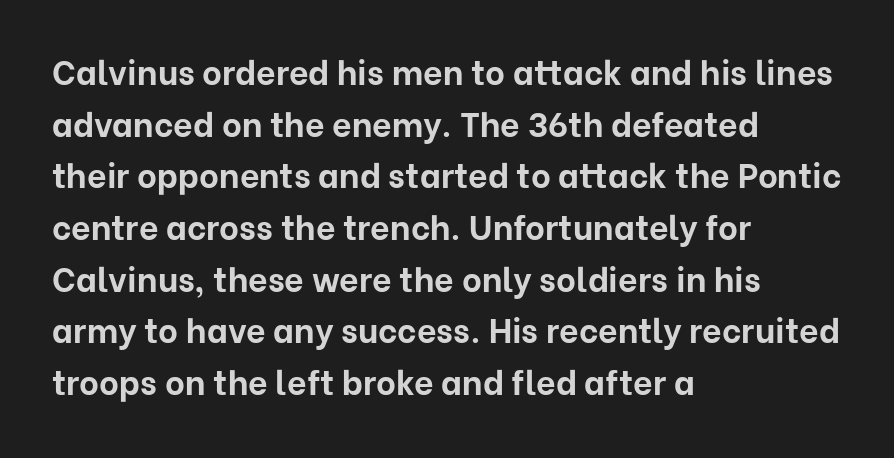
Vertical strokes here are truly vertical. The space beneath each line is pristine and unruled. Leading matches the norm, producing a regular column. The compositor pushed each line to the left boundary.
